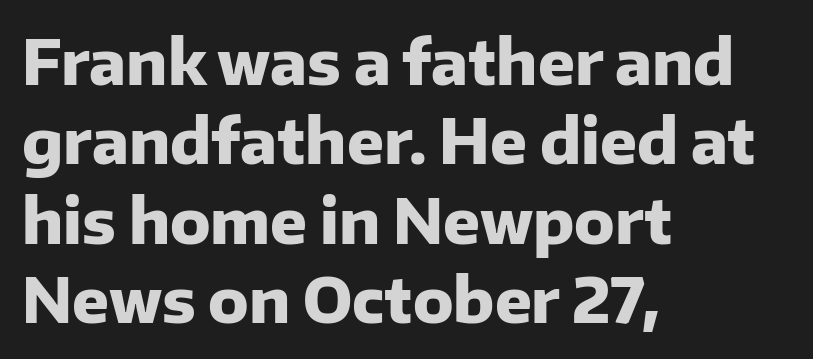
Q: Is the text bold? A: Yes.
Q: Is the text italic (slanted)? A: No, it is upright.
Q: Is the typeface a serif or a sans-serif typeface? A: Sans-serif.
Q: Is the text underlined? A: No.
Q: How is the paragraph aligned? A: Left-aligned.
Q: Is the spacing between letters normal or unusually wide? A: Normal.
Q: Is the spacing between lines tight, normal or loose? A: Normal.
Q: Width (condensed, normal, or wide)? A: Normal.
Q: Stroke contrast? A: Low.
Q: x-height? A: Medium.
Q: Monospaced? A: No.
